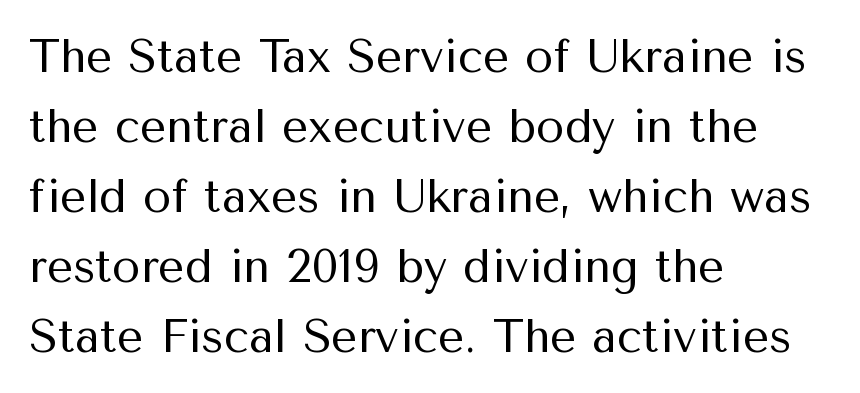
Ink coverage per letter is moderate at most. Caption: multi-line text, flush left, ragged right. How are the letters spaced? Ordinarily, with no added tracking. The letters advance in unequal steps, a hallmark of proportional type.
